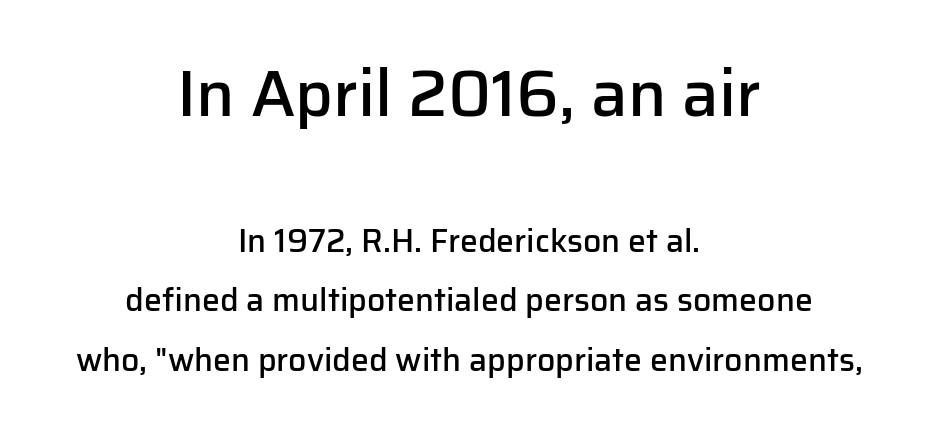
Tracking here is standard; glyphs follow each other at the usual distance. The lettering holds an erect, upright posture throughout. The lines in this sample share a center point and differ in where they start and stop. The earlier block is typeset at a bigger size than the later block. Quick note: underline off.
